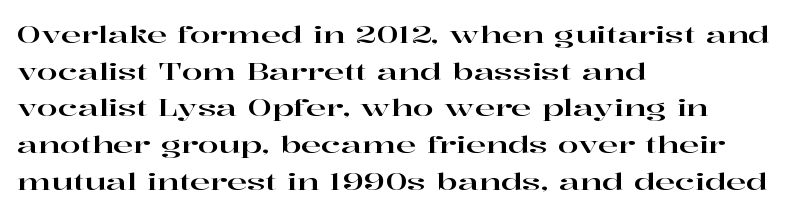
The image shows 24 px text type, upright; set left-aligned, normal line spacing (1.53x), normal letter spacing, not underlined.
